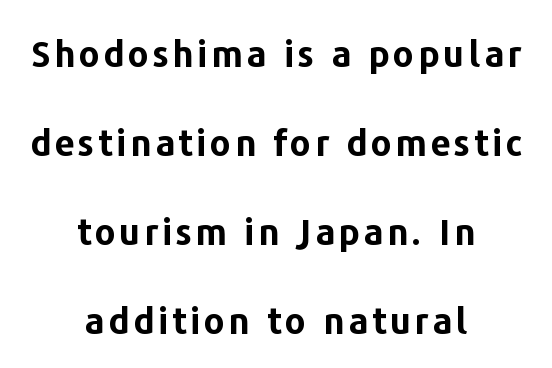
Notice how the stems are strictly vertical — no italics here. The rendering positions every line midway between the sides. Successive baselines arrive slowly, with a big drop between each. Varying glyph widths throughout — classic text-font behaviour. Letterform terminals end flat and unadorned throughout the passage.
